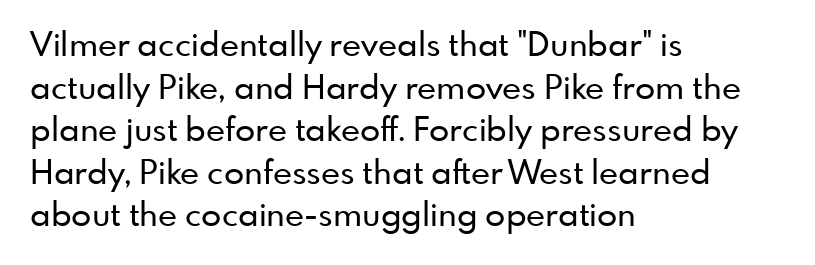
Q: Is the text italic (slanted)? A: No, it is upright.
Q: Is the typeface a serif or a sans-serif typeface? A: Sans-serif.
Q: Is the text underlined? A: No.
Q: How is the paragraph aligned? A: Left-aligned.
Q: Is the spacing between letters normal or unusually wide? A: Normal.
Q: Is the spacing between lines tight, normal or loose? A: Normal.
Q: Width (condensed, normal, or wide)? A: Normal.
Q: Stroke contrast? A: Low.
Q: x-height? A: Small.
Q: Monospaced? A: No.
